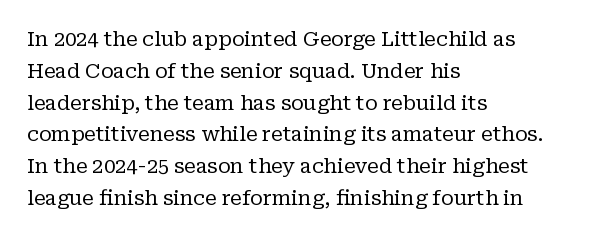
{"italic": "no", "bold": "no", "underline": "no", "align": "left", "line_spacing": "normal", "line_spacing_ratio": 1.59, "letter_spacing": "normal", "letter_spacing_em": 0.0, "glyph_px": 20}
